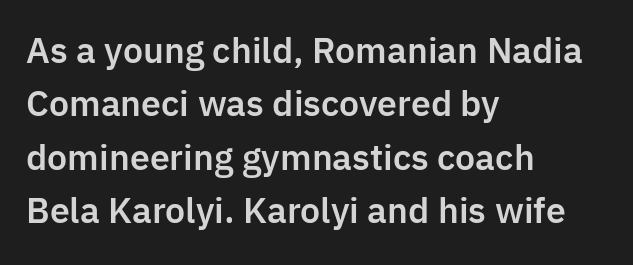
Is this a fixed-width face? No — the glyphs have proportional, varying widths. Nothing unusual about the tracking: characters are spaced as the font intends. The characters display no serif detailing; their extremities are plain. Horizontal alignment here is leftward, the default for most running prose.
